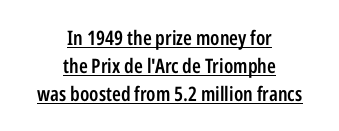
The image shows 20 px text type, upright; set centered, normal line spacing (1.41x), normal letter spacing, underlined.
